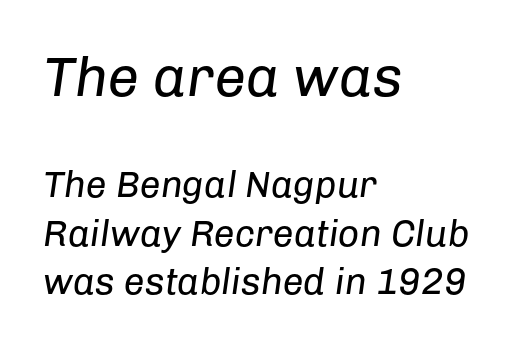
The image shows 56 px regular-weight type, italic (leaning right); set left-aligned, normal line spacing (1.32x), normal letter spacing, not underlined; the first (top) block is 1.51x larger; low stroke contrast and a medium x-height.
